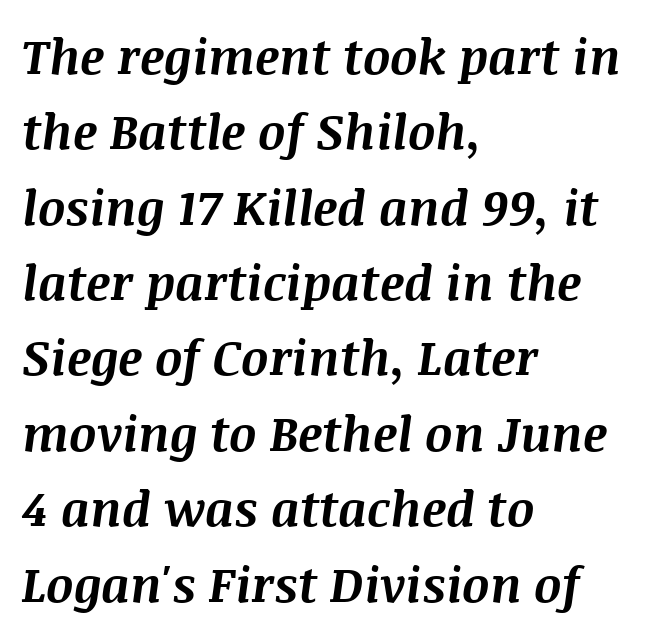
Q: Is the text bold? A: Yes.
Q: Is the text italic (slanted)? A: Yes, it leans right by about 8 degrees.
Q: Is the text underlined? A: No.
Q: How is the paragraph aligned? A: Left-aligned.
Q: Is the spacing between letters normal or unusually wide? A: Normal.
Q: Is the spacing between lines tight, normal or loose? A: Normal.
Q: Width (condensed, normal, or wide)? A: Normal.
Q: Stroke contrast? A: Medium.
Q: x-height? A: Large.
Q: Monospaced? A: No.
